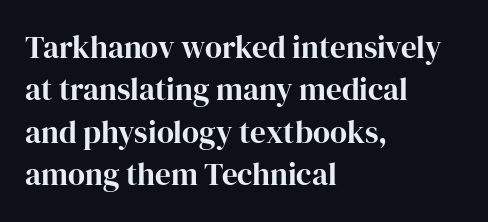
{"serif": "yes", "italic": "no", "bold": "yes", "weight": "bold", "width": "normal", "stroke_contrast": "high", "x_height": "medium", "monospaced": "no", "underline": "no", "align": "left", "line_spacing": "normal", "line_spacing_ratio": 1.37, "letter_spacing": "normal", "letter_spacing_em": 0.0, "glyph_px": 31}
